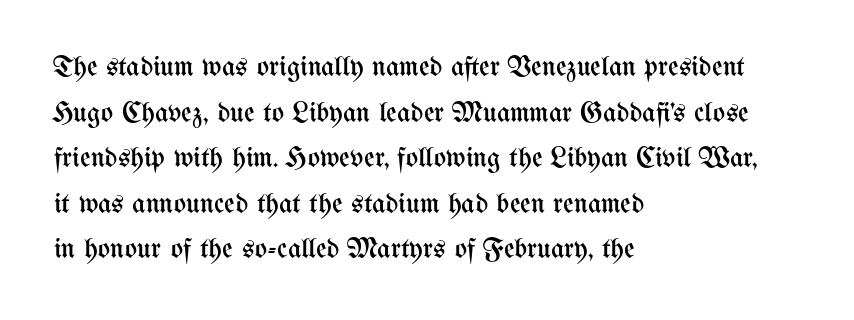
The image shows 29 px regular-weight, condensed type, upright; set left-aligned, normal line spacing (1.57x), normal letter spacing, not underlined; medium stroke contrast and a medium x-height.
